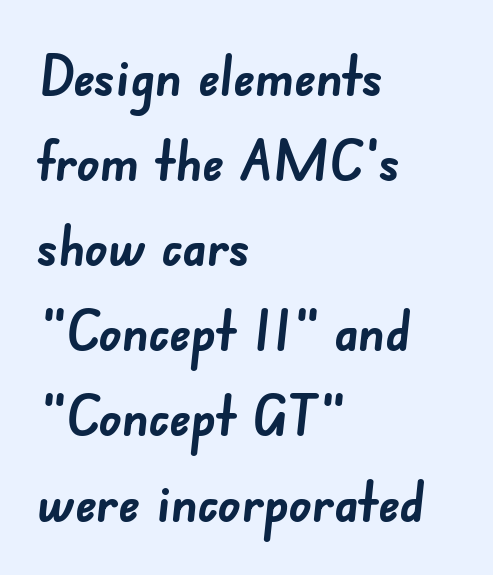
The image shows 56 px semibold sans-serif type; set left-aligned, normal line spacing (1.52x), normal letter spacing, not underlined; low stroke contrast and a small x-height.
